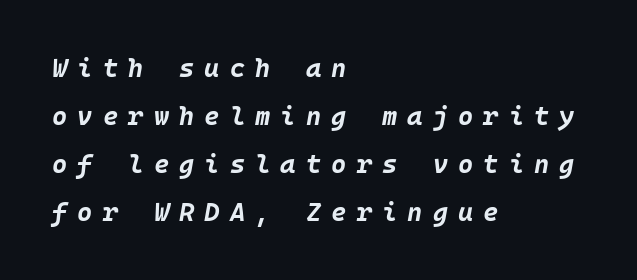
The image shows 26 px bold type, italic (leaning right); set left-aligned, line spacing 1.84x, unusually wide letter spacing (+0.39 em), not underlined.
